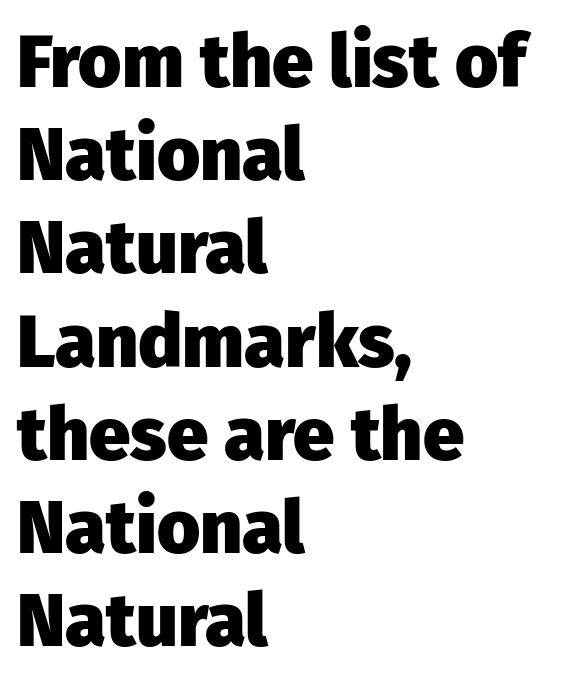
Q: Is the text bold? A: Yes.
Q: Is the text italic (slanted)? A: No, it is upright.
Q: Is the typeface a serif or a sans-serif typeface? A: Sans-serif.
Q: Is the text underlined? A: No.
Q: How is the paragraph aligned? A: Left-aligned.
Q: Is the spacing between letters normal or unusually wide? A: Normal.
Q: Is the spacing between lines tight, normal or loose? A: Normal.
Q: Width (condensed, normal, or wide)? A: Normal.
Q: Stroke contrast? A: Low.
Q: x-height? A: Medium.
Q: Monospaced? A: No.
